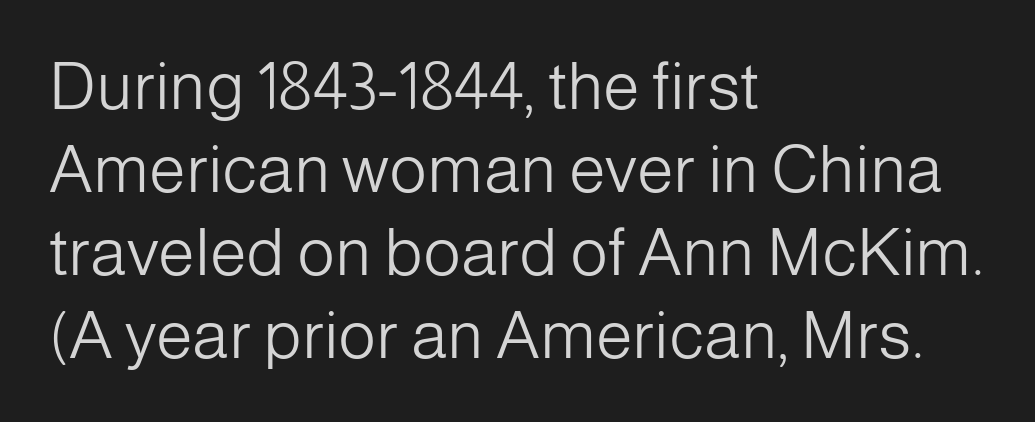
The image shows 66 px light sans-serif type, upright; set left-aligned, normal line spacing (1.26x), normal letter spacing, not underlined; low stroke contrast and a medium x-height.
